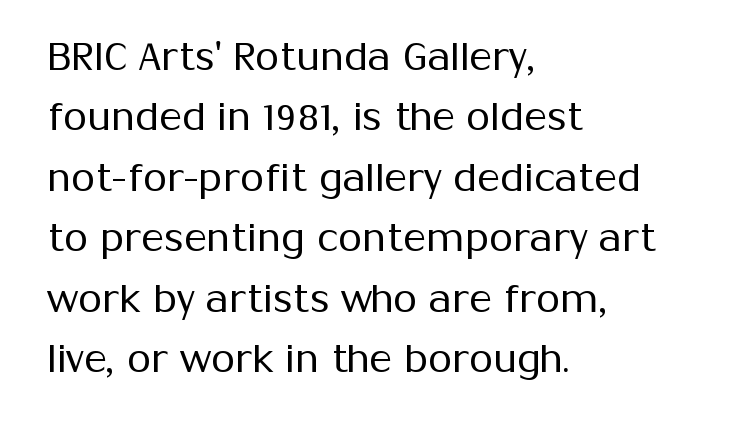
{"serif": "no", "italic": "no", "bold": "no", "weight": "regular", "width": "normal", "stroke_contrast": "medium", "x_height": "medium", "monospaced": "no", "underline": "no", "align": "left", "line_spacing": "normal", "line_spacing_ratio": 1.55, "letter_spacing": "normal", "letter_spacing_em": 0.0, "glyph_px": 39}
